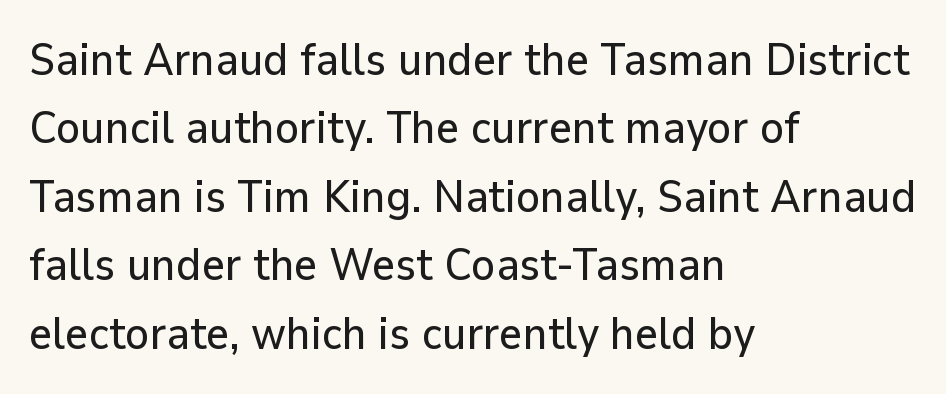
{"serif": "no", "italic": "no", "width": "normal", "stroke_contrast": "low", "x_height": "medium", "monospaced": "no", "underline": "no", "align": "left", "line_spacing": "normal", "line_spacing_ratio": 1.52, "letter_spacing": "normal", "letter_spacing_em": 0.0, "glyph_px": 45}
